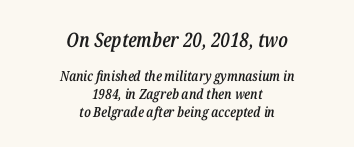
The image shows 20 px text type, italic (leaning right); set centered, normal line spacing (1.27x), normal letter spacing, not underlined; the first (top) block is 1.43x larger.
